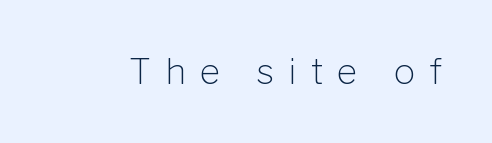
The letterforms stand isolated, each surrounded by extra space. The characters display no serif detailing; their extremities are plain. The rendering uses natural spacing where letterforms have individual widths. Type without underlining.
